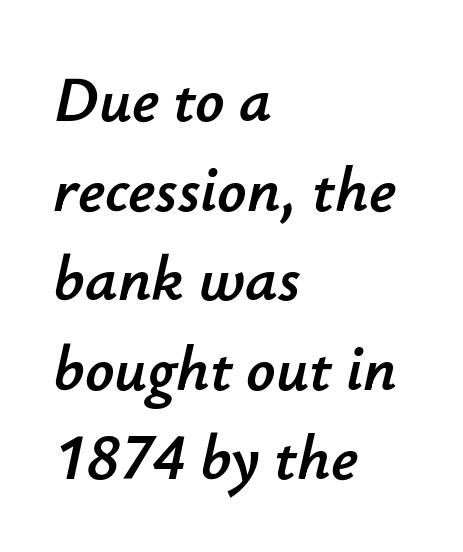
{"italic": "yes", "lean": "right", "slant_degrees": 12, "width": "normal", "stroke_contrast": "low", "x_height": "small", "monospaced": "no", "underline": "no", "align": "left", "line_spacing": "normal", "line_spacing_ratio": 1.4, "letter_spacing": "normal", "letter_spacing_em": 0.0, "glyph_px": 64}
